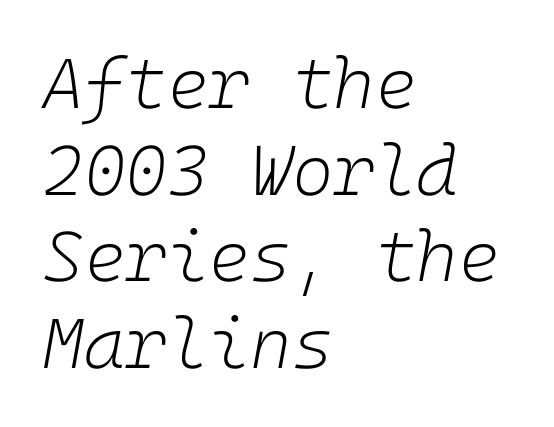
Q: Is the text bold? A: No.
Q: Is the text italic (slanted)? A: Yes, it leans right by about 10 degrees.
Q: Is the text underlined? A: No.
Q: How is the paragraph aligned? A: Left-aligned.
Q: Is the spacing between letters normal or unusually wide? A: Normal.
Q: Width (condensed, normal, or wide)? A: Normal.
Q: Stroke contrast? A: Low.
Q: x-height? A: Medium.
